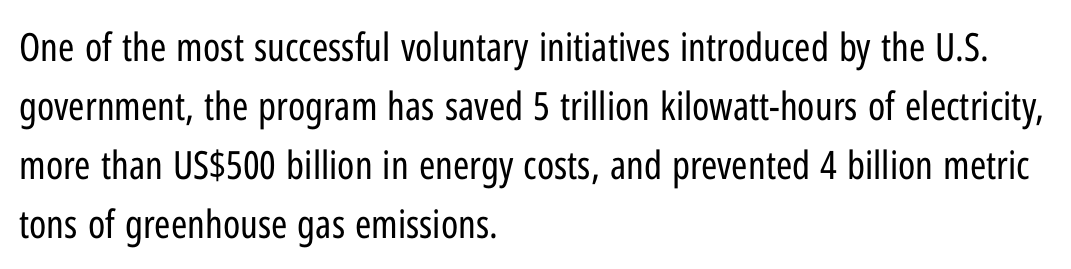
{"serif": "no", "italic": "no", "bold": "no", "weight": "regular", "width": "condensed", "stroke_contrast": "low", "x_height": "medium", "monospaced": "no", "underline": "no", "align": "left", "line_spacing": "normal", "line_spacing_ratio": 1.51, "letter_spacing": "normal", "letter_spacing_em": 0.0, "glyph_px": 39}
